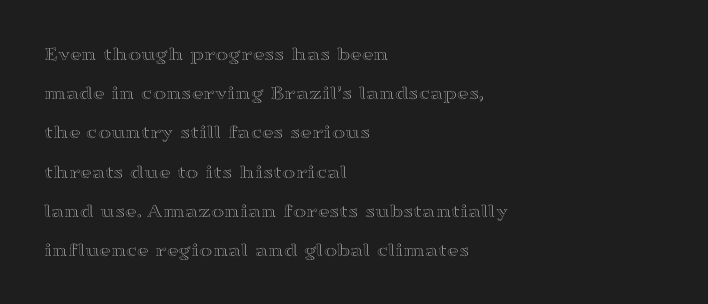
If you measured baseline to baseline, you'd find a long distance. When letters stand straight like this, we call the style roman or upright. Underlining? Definitely not there. Reading down the block, your eye returns to a fixed left position each line. Is the letter spacing exaggerated? No — it looks like the ordinary default.
